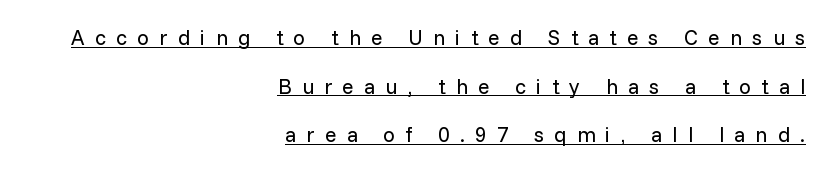
Q: Is the text bold? A: No.
Q: Is the text italic (slanted)? A: No, it is upright.
Q: Is the text underlined? A: Yes.
Q: How is the paragraph aligned? A: Right-aligned.
Q: Is the spacing between letters normal or unusually wide? A: Unusually wide.
Q: Is the spacing between lines tight, normal or loose? A: Loose.
